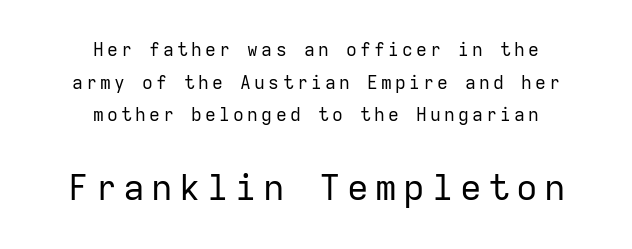
Examine the stroke ends and you'll find no serifs. Stroke thickness stays within the range of a standard reading face or lighter. The zone under the glyphs is completely vacant. Here the designer chose a console-style face with uniform glyph widths. Every row of glyphs is offset so its center matches the block's center.
